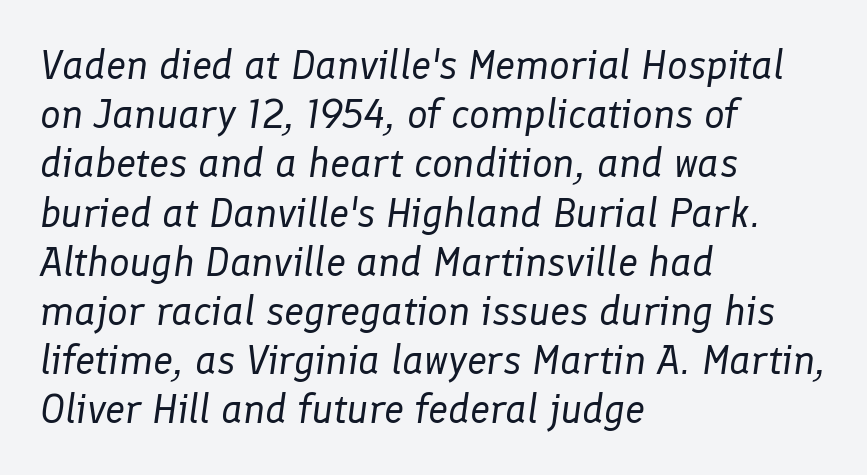
Has an underline been added? It has not. A classic flush-left, rag-right setting is used for this passage. Stems here are at most as thick as an everyday book face. Proportional: the letters do not fall into vertical columns. The lettering tilts uniformly, giving the passage an italic look.
